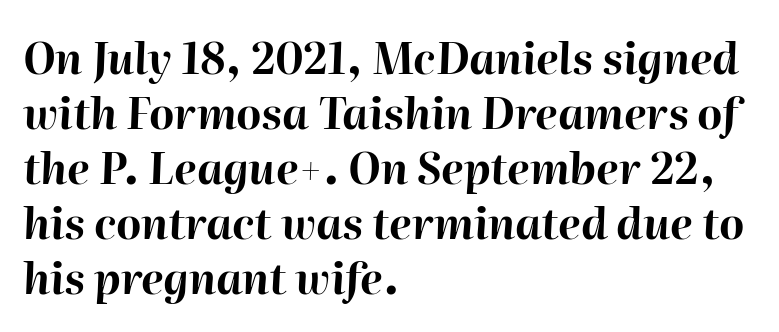
Q: Is the text bold? A: Yes.
Q: Is the text italic (slanted)? A: Yes, it leans right by about 2 degrees.
Q: Is the text underlined? A: No.
Q: How is the paragraph aligned? A: Left-aligned.
Q: Is the spacing between letters normal or unusually wide? A: Normal.
Q: Is the spacing between lines tight, normal or loose? A: Normal.
Q: Width (condensed, normal, or wide)? A: Normal.
Q: Stroke contrast? A: High.
Q: x-height? A: Medium.
Q: Monospaced? A: No.
